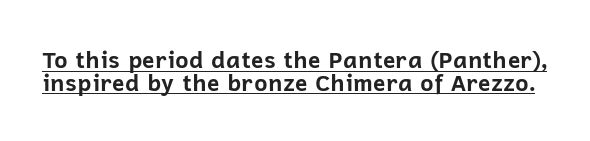
Q: Is the text bold? A: Yes.
Q: Is the text italic (slanted)? A: No, it is upright.
Q: Is the text underlined? A: Yes.
Q: Is the spacing between letters normal or unusually wide? A: Normal.
Q: Is the spacing between lines tight, normal or loose? A: Tight.
